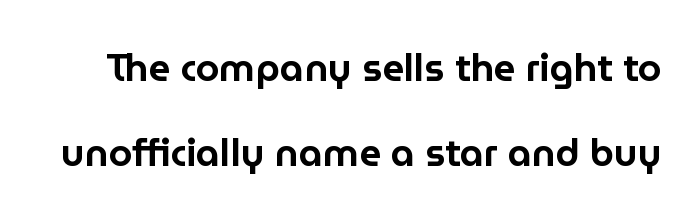
This sample uses plain, unmodified letter spacing. The designer went with a sans here, leaving each stem footless. The specimen omits any rule beneath the text block's lines. A typesetter would call this proportional, since set widths differ per character. The block of text is sparse from top to bottom, with ample space between rows.
